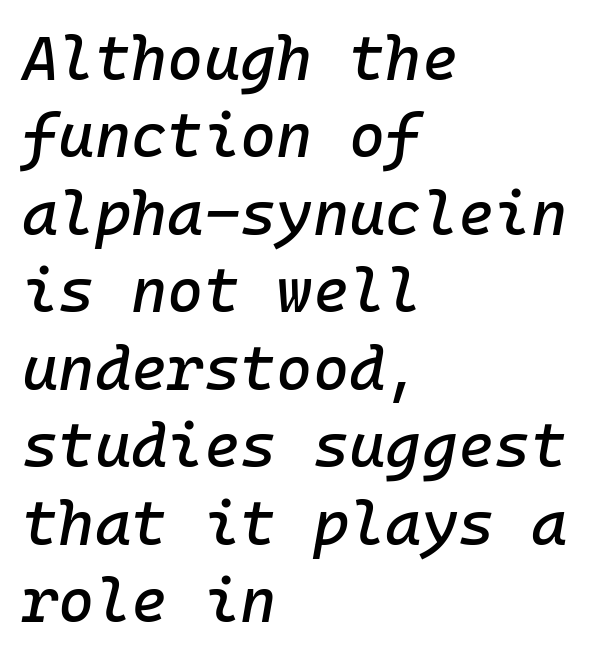
In CSS terms this would be text-align: left. This sample uses plain, unmodified letter spacing. The block of text has a typical density, with ordinary space between rows. Underline: absent. There's an unmistakable incline to the writing here.
